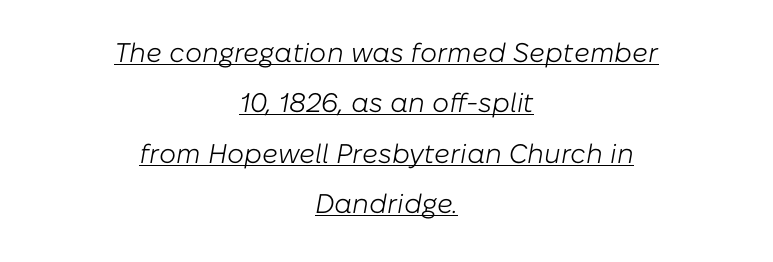
The letters look calm and open, with moderate or lighter stems. Compared with typical body copy, the letter spacing here is the same. Observe the lean: these are italic letterforms. Layout note: lines centered. The string is rendered with underlining switched on.
